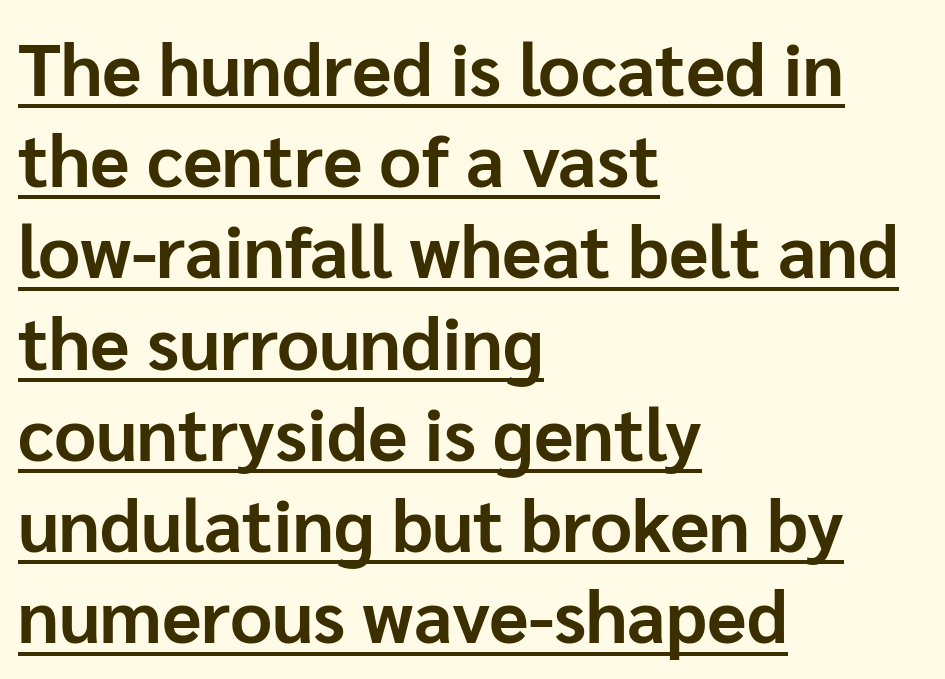
Q: Is the text bold? A: Yes.
Q: Is the text italic (slanted)? A: No, it is upright.
Q: Is the typeface a serif or a sans-serif typeface? A: Sans-serif.
Q: Is the text underlined? A: Yes.
Q: How is the paragraph aligned? A: Left-aligned.
Q: Is the spacing between letters normal or unusually wide? A: Normal.
Q: Is the spacing between lines tight, normal or loose? A: Normal.
Q: Width (condensed, normal, or wide)? A: Normal.
Q: Stroke contrast? A: Low.
Q: x-height? A: Medium.
Q: Monospaced? A: No.
